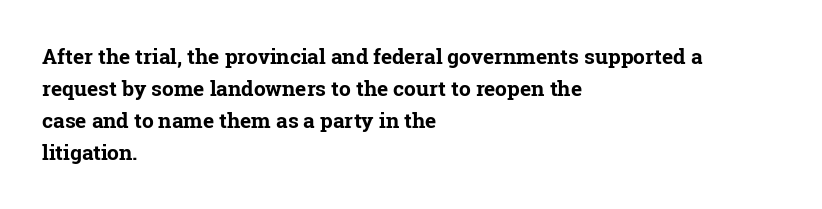
{"italic": "no", "bold": "yes", "underline": "no", "align": "left", "line_spacing": "normal", "line_spacing_ratio": 1.53, "letter_spacing": "normal", "letter_spacing_em": 0.0, "glyph_px": 21}
